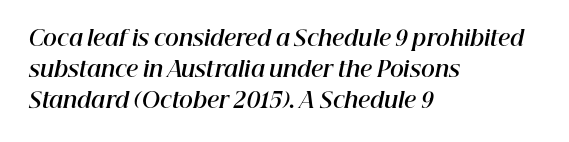
Q: Is the text bold? A: Yes.
Q: Is the text italic (slanted)? A: Yes, it leans right by about 12 degrees.
Q: Is the text underlined? A: No.
Q: How is the paragraph aligned? A: Left-aligned.
Q: Is the spacing between letters normal or unusually wide? A: Normal.
Q: Is the spacing between lines tight, normal or loose? A: Normal.
